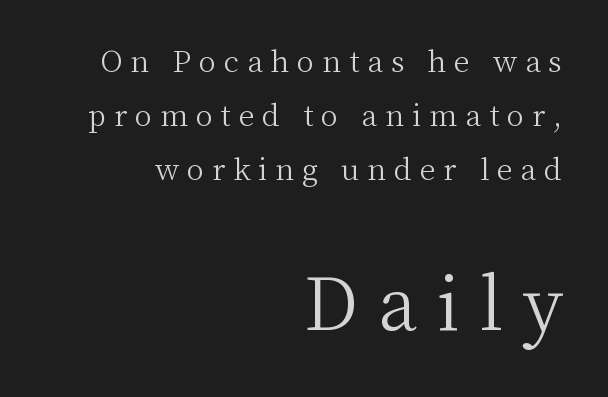
The image shows 72 px light serif type, upright; set right-aligned, line spacing 1.87x, unusually wide letter spacing (+0.27 em), not underlined; the second (bottom) block is 2.48x larger; medium stroke contrast and a medium x-height.
